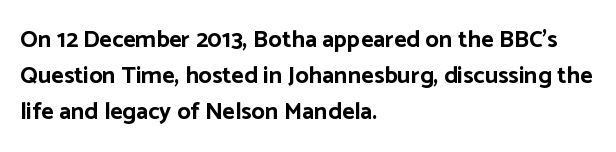
{"italic": "no", "bold": "yes", "underline": "no", "align": "left", "line_spacing": "normal", "line_spacing_ratio": 1.49, "letter_spacing": "normal", "letter_spacing_em": 0.0, "glyph_px": 24}
